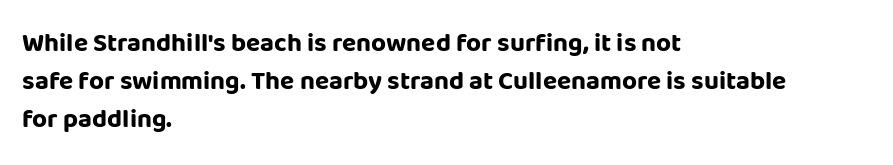
Horizontal alignment here is leftward, the default for most running prose. Nothing unusual about the tracking: characters are spaced as the font intends. Students, observe: this is what conventionally led text looks like. Does the lettering tilt? It doesn't — this is upright.
